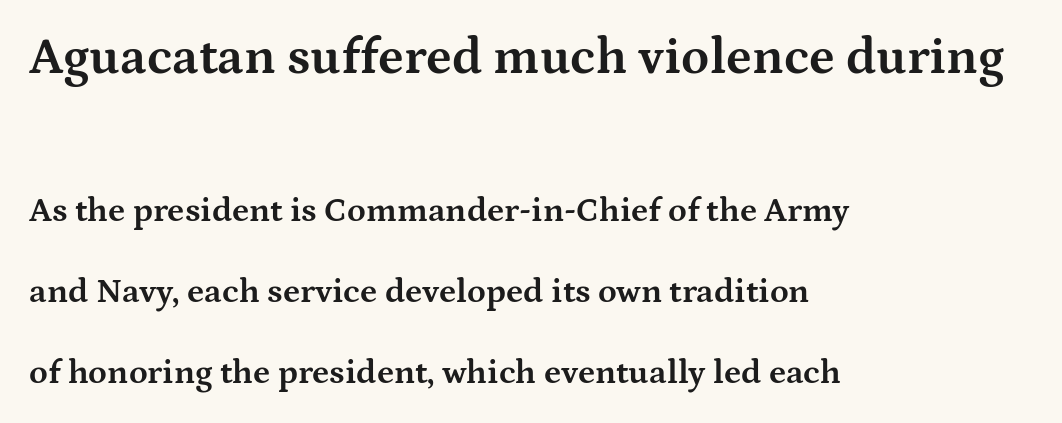
Q: Is the text bold? A: Yes.
Q: Is the text italic (slanted)? A: No, it is upright.
Q: Is the typeface a serif or a sans-serif typeface? A: Serif.
Q: Is the text underlined? A: No.
Q: How is the paragraph aligned? A: Left-aligned.
Q: Is the spacing between letters normal or unusually wide? A: Normal.
Q: Is the spacing between lines tight, normal or loose? A: Loose.
Q: Which block of text is set in a larger size, the first (top) or the second (bottom)? A: The first (top) one.
Q: Width (condensed, normal, or wide)? A: Wide.
Q: Stroke contrast? A: Medium.
Q: x-height? A: Medium.
Q: Monospaced? A: No.
